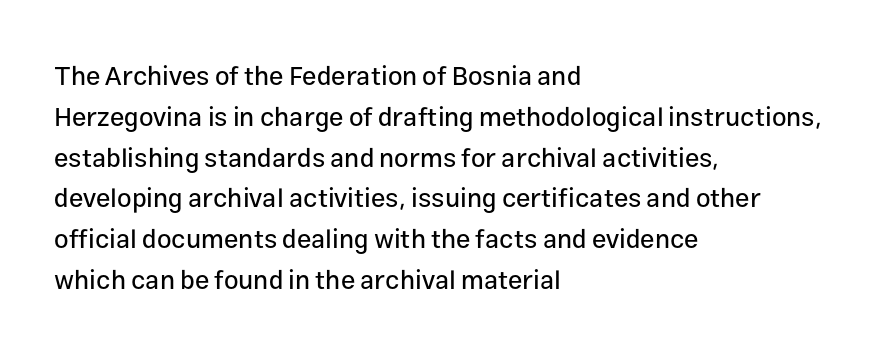
The space between consecutive lines is moderate. This sample uses plain, unmodified letter spacing. Layout note: lines flush left. No italicization has been applied; the sample stays upright. The passage shown is not underscored anywhere.
